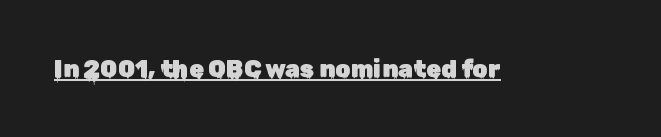
Default kerning and tracking; the words read as compact shapes. Notice how the stems are strictly vertical — no italics here. The glyphs are accompanied by a horizontal stroke just below them.
